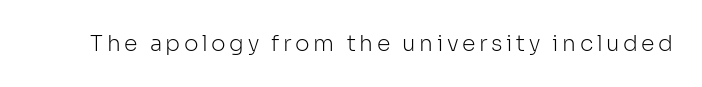
The image shows 22 px text type, upright; set not underlined.
